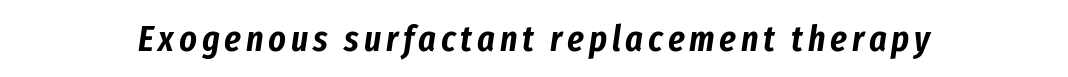
Descender tails drop into unmarked territory. It's the slanting kind of type. Character widths vary here, with narrow letters taking less room than wide ones.
